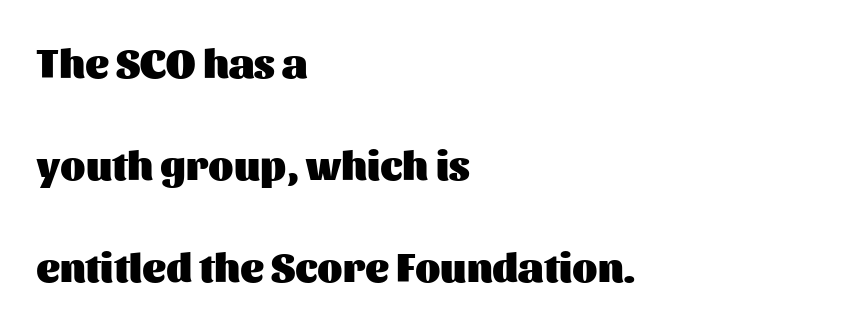
Q: Is the text bold? A: Yes.
Q: Is the text italic (slanted)? A: No, it is upright.
Q: Is the typeface a serif or a sans-serif typeface? A: Sans-serif.
Q: Is the text underlined? A: No.
Q: How is the paragraph aligned? A: Left-aligned.
Q: Is the spacing between letters normal or unusually wide? A: Normal.
Q: Is the spacing between lines tight, normal or loose? A: Loose.
Q: Width (condensed, normal, or wide)? A: Normal.
Q: Stroke contrast? A: Medium.
Q: x-height? A: Medium.
Q: Monospaced? A: No.
